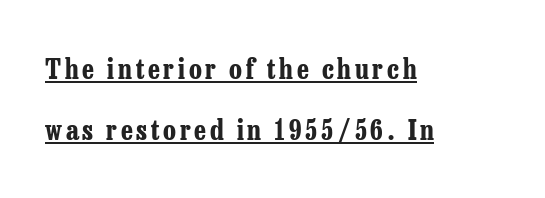
{"italic": "no", "bold": "yes", "underline": "yes", "align": "left", "line_spacing": "loose", "line_spacing_ratio": 2.27, "glyph_px": 27}
